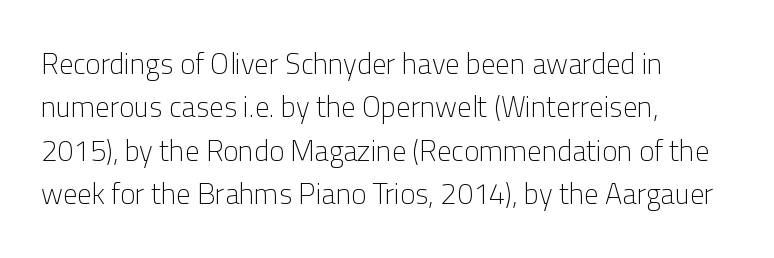
{"serif": "no", "italic": "no", "bold": "no", "weight": "light", "width": "normal", "stroke_contrast": "low", "x_height": "medium", "monospaced": "no", "underline": "no", "align": "left", "line_spacing": "normal", "line_spacing_ratio": 1.5, "letter_spacing": "normal", "letter_spacing_em": 0.0, "glyph_px": 29}
